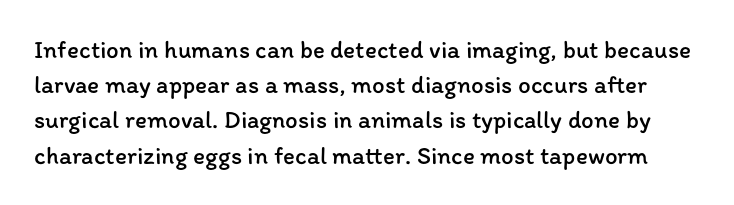
The image shows 25 px text type, upright; set normal line spacing (1.41x), normal letter spacing, not underlined.
